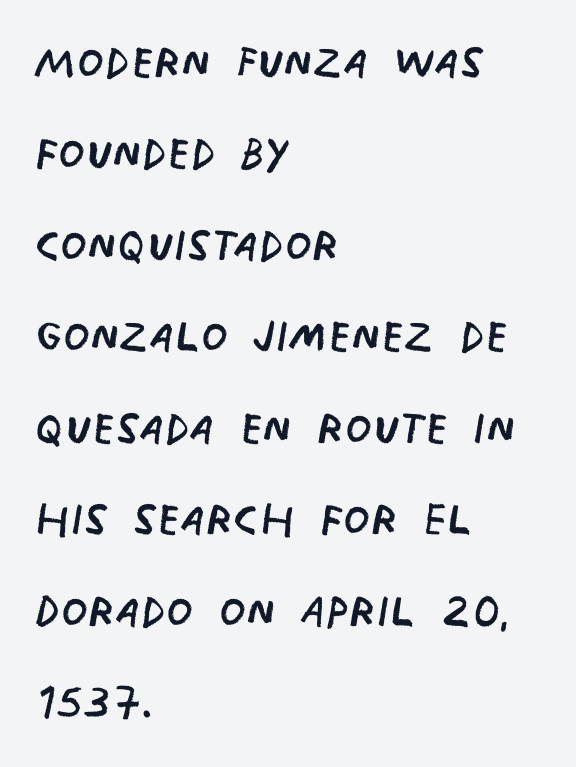
Q: Is the text bold? A: No.
Q: Is the typeface a serif or a sans-serif typeface? A: Sans-serif.
Q: Is the text underlined? A: No.
Q: How is the paragraph aligned? A: Left-aligned.
Q: Is the spacing between letters normal or unusually wide? A: Normal.
Q: Is the spacing between lines tight, normal or loose? A: Normal.
Q: Width (condensed, normal, or wide)? A: Condensed.
Q: Stroke contrast? A: Low.
Q: x-height? A: Large.
Q: Monospaced? A: No.
